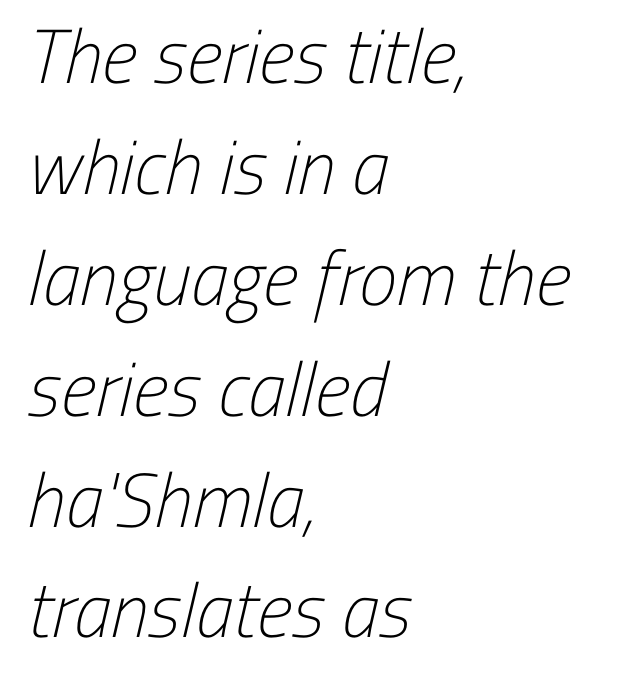
Is the block centered? No — it sits flush against the left margin. The letters advance in unequal steps, a hallmark of proportional type. Nobody touched the tracking dial on this one. This block has exactly the height ordinary leading produces. This reads as an unemphasized weight, regular at the heaviest.
